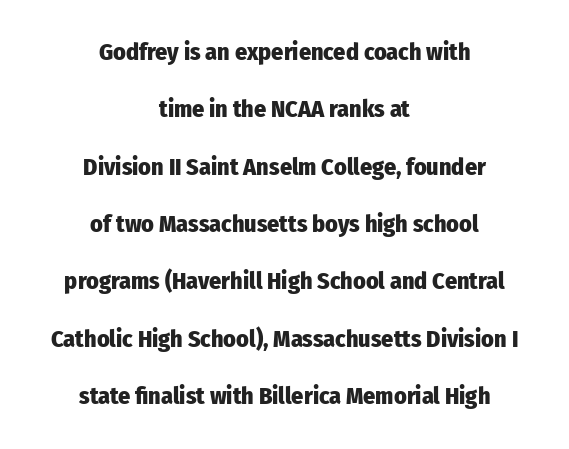
Q: Is the text bold? A: Yes.
Q: Is the text italic (slanted)? A: No, it is upright.
Q: Is the text underlined? A: No.
Q: How is the paragraph aligned? A: Centered.
Q: Is the spacing between letters normal or unusually wide? A: Normal.
Q: Is the spacing between lines tight, normal or loose? A: Loose.
